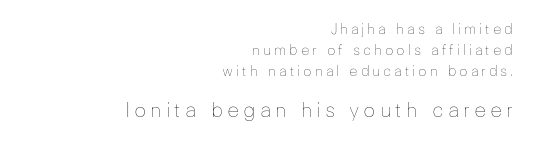
{"italic": "no", "bold": "no", "underline": "no", "align": "right", "line_spacing": "normal", "line_spacing_ratio": 1.5, "letter_spacing": "wide", "letter_spacing_em": 0.2, "larger_block": "second", "size_ratio": 1.43, "glyph_px": 20}
